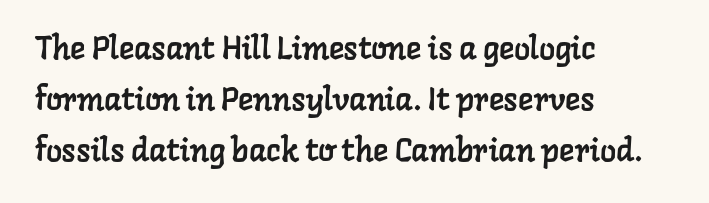
The image shows 32 px serif type; set left-aligned, normal line spacing (1.59x), normal letter spacing, not underlined; low stroke contrast and a medium x-height.
